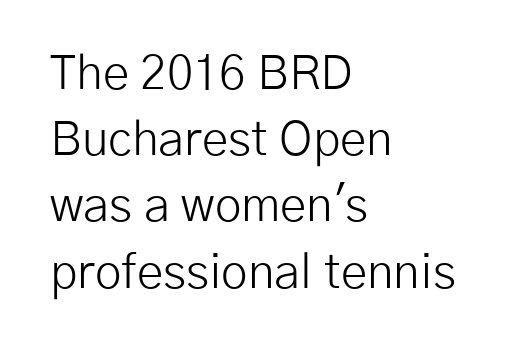
Q: Is the text bold? A: No.
Q: Is the text italic (slanted)? A: No, it is upright.
Q: Is the typeface a serif or a sans-serif typeface? A: Sans-serif.
Q: Is the text underlined? A: No.
Q: How is the paragraph aligned? A: Left-aligned.
Q: Is the spacing between letters normal or unusually wide? A: Normal.
Q: Is the spacing between lines tight, normal or loose? A: Normal.
Q: Width (condensed, normal, or wide)? A: Normal.
Q: Stroke contrast? A: Low.
Q: x-height? A: Medium.
Q: Monospaced? A: No.
